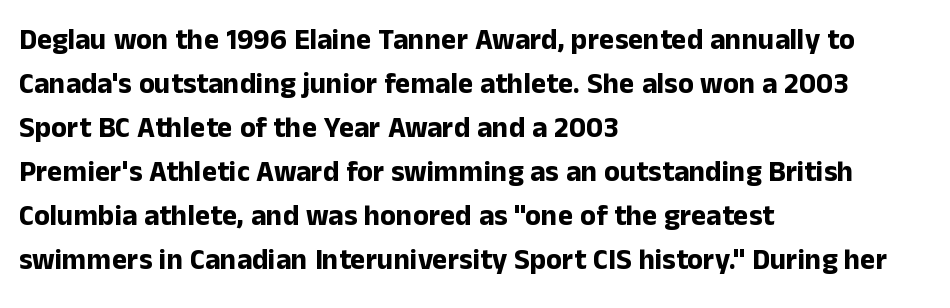
Reading down the column, the eye jumps a familiar distance to each next line. Each letter keeps its own natural width here, so spacing adapts to shape. Leftover space on each line is placed entirely after the last word. You could call the tracking neutral — neither tight nor loose. Check where the strokes stop: nothing finishes them off — pure sans.
